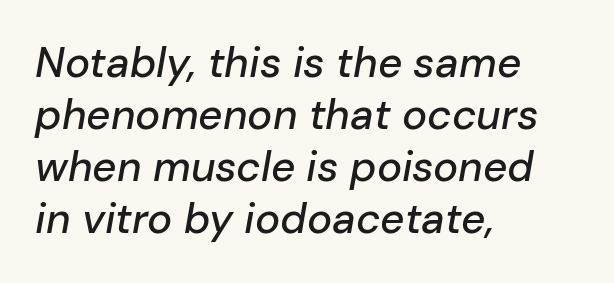
The image shows 42 px text type, italic (leaning right); set left-aligned, line spacing 1.24x, normal letter spacing, not underlined; low stroke contrast and a medium x-height.
